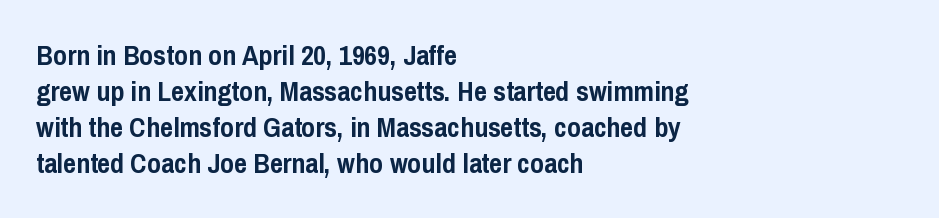
{"serif": "no", "italic": "no", "bold": "yes", "weight": "semibold", "width": "condensed", "stroke_contrast": "low", "x_height": "medium", "monospaced": "no", "underline": "no", "align": "left", "line_spacing": "normal", "line_spacing_ratio": 1.28, "letter_spacing": "normal", "letter_spacing_em": 0.0, "glyph_px": 28}
